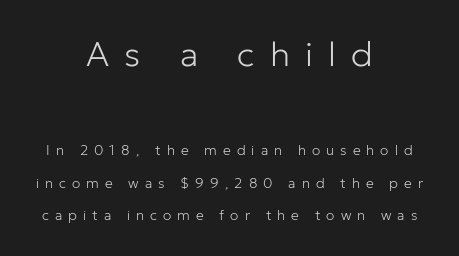
Summary of weight: not heavy and not bold. Stroke terminals: plain, sans-serif. The tracking reads as deliberately expanded to a designer's eye. Whoever set this chose breathing room over compactness in the vertical rhythm.
